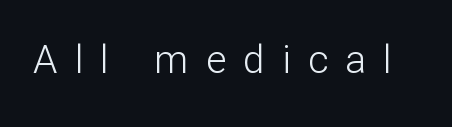
Examine the stroke ends and you'll find no serifs. Students, note that the glyphs here are deliberately spaced far apart. Ordinary non-slanted type is in use. Descender tails drop into unmarked territory.
